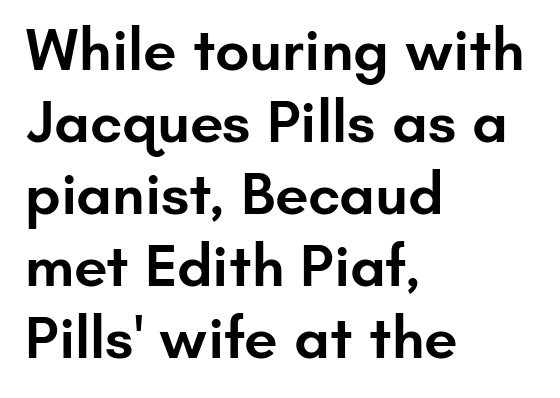
The face used here is proportionally spaced, like ordinary book or web type. Tracking here is standard; glyphs follow each other at the usual distance. Posture: straight, roman, zero tilt. How heavy is the stroke? Medium-heavy — a semibold, shy of bold.
